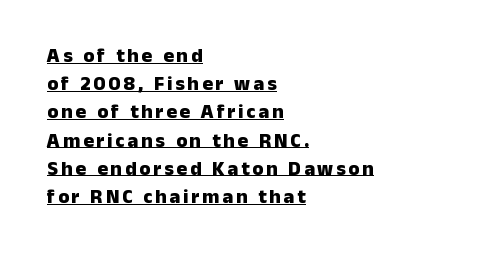
The image shows 20 px bold type, upright; set left-aligned, normal line spacing (1.41x), underlined.
